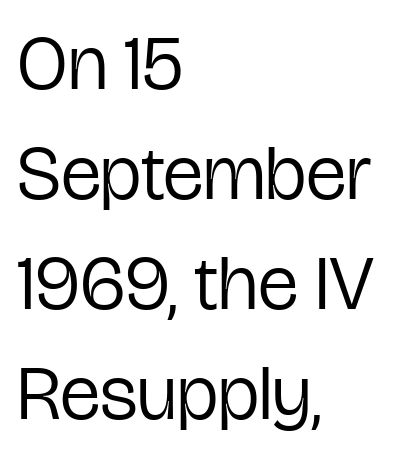
Q: Is the text bold? A: No.
Q: Is the text italic (slanted)? A: No, it is upright.
Q: Is the typeface a serif or a sans-serif typeface? A: Sans-serif.
Q: Is the text underlined? A: No.
Q: How is the paragraph aligned? A: Left-aligned.
Q: Is the spacing between letters normal or unusually wide? A: Normal.
Q: Is the spacing between lines tight, normal or loose? A: Normal.
Q: Width (condensed, normal, or wide)? A: Condensed.
Q: Stroke contrast? A: Low.
Q: x-height? A: Medium.
Q: Monospaced? A: No.
